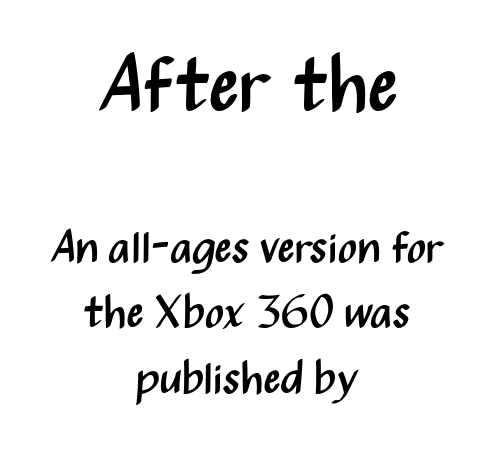
{"serif": "no", "italic": "no", "bold": "no", "weight": "regular", "width": "condensed", "stroke_contrast": "medium", "x_height": "medium", "monospaced": "no", "underline": "no", "align": "center", "line_spacing": "normal", "line_spacing_ratio": 1.46, "letter_spacing": "normal", "letter_spacing_em": 0.0, "larger_block": "first", "size_ratio": 1.76, "glyph_px": 79}
